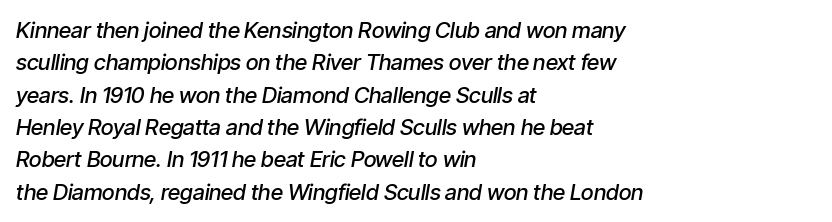
{"italic": "yes", "lean": "right", "slant_degrees": 9, "bold": "semi", "underline": "no", "align": "left", "line_spacing": "normal", "line_spacing_ratio": 1.47, "letter_spacing": "normal", "letter_spacing_em": 0.0, "glyph_px": 22}
